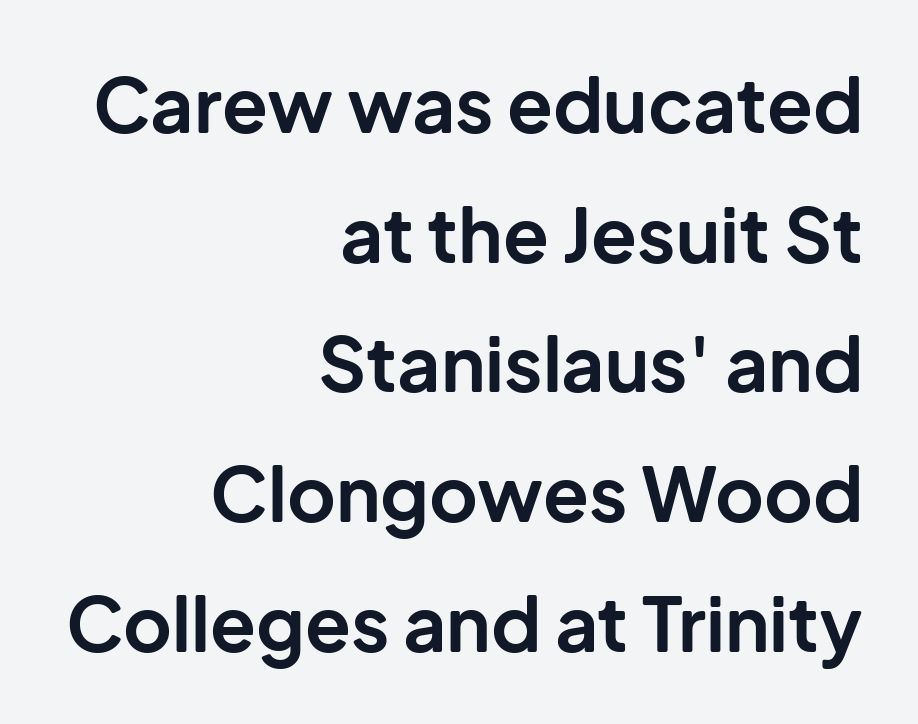
Q: Is the text bold? A: Yes.
Q: Is the text italic (slanted)? A: No, it is upright.
Q: Is the typeface a serif or a sans-serif typeface? A: Sans-serif.
Q: Is the text underlined? A: No.
Q: How is the paragraph aligned? A: Right-aligned.
Q: Is the spacing between letters normal or unusually wide? A: Normal.
Q: Width (condensed, normal, or wide)? A: Normal.
Q: Stroke contrast? A: Low.
Q: x-height? A: Medium.
Q: Monospaced? A: No.
